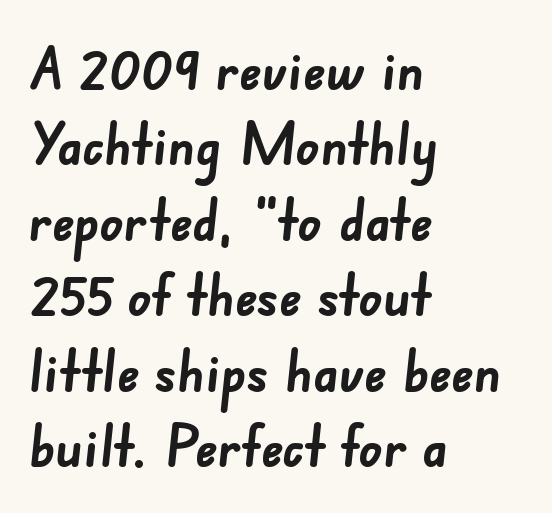
Every row of glyphs begins at an identical x-position on the left. Do the characters align in a grid? No, the font is proportional. The strokes are fattened all the way to bold. Compared with typical body copy, the letter spacing here is the same.
